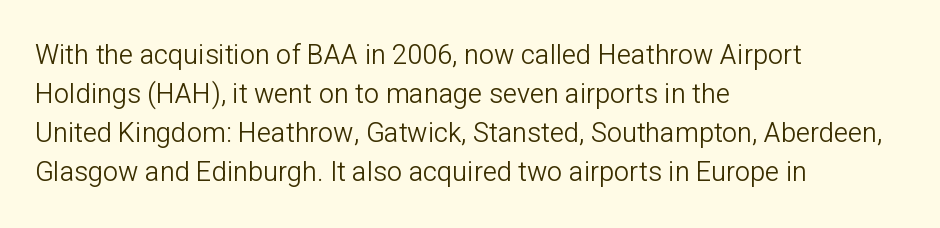
The image shows 27 px text type, upright; set left-aligned, normal line spacing (1.44x), normal letter spacing, not underlined.
